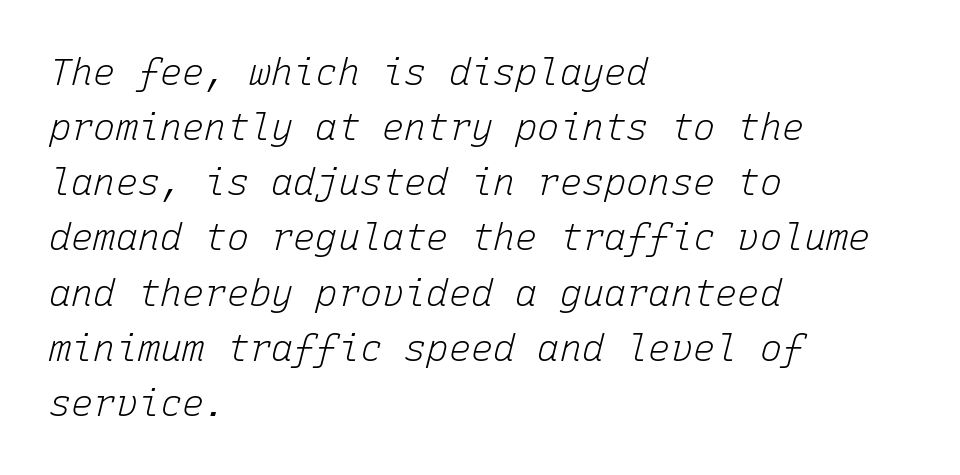
A light-to-regular cut is what we see here. Layout note: lines flush left. The tracking reads as untouched default to a designer's eye. Is this a fixed-width face? Yes — each glyph sits in an identical cell.
